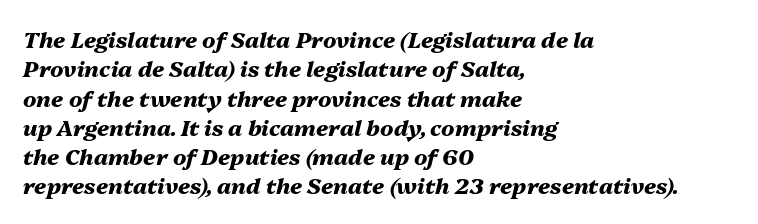
Default kerning and tracking; the words read as compact shapes. Typesetter's note: full bold, strokes at maximum text heaviness. The rendering applies a slant to the glyphs. Unmarked baselines from the first word to the last. Line beginnings align vertically; line endings do not. This block has exactly the height ordinary leading produces.
